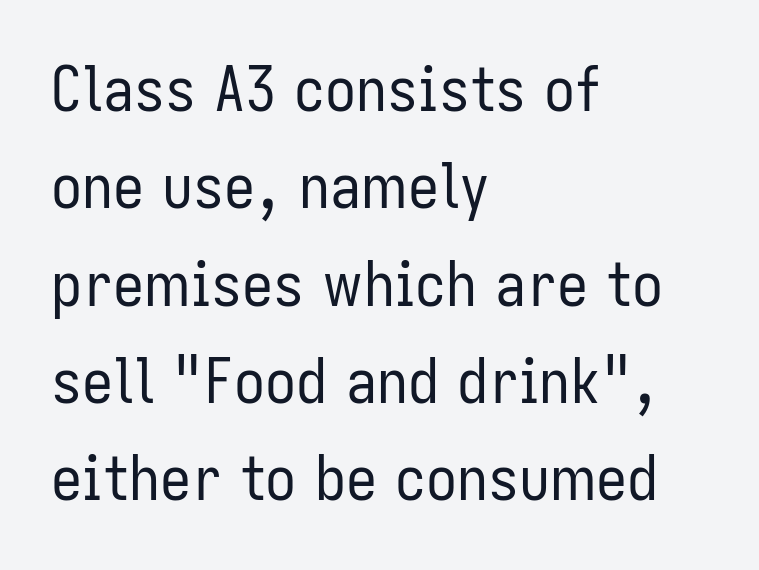
The image shows 62 px regular-weight, condensed sans-serif type, upright; set left-aligned, normal line spacing (1.57x), normal letter spacing, not underlined; low stroke contrast and a medium x-height.
